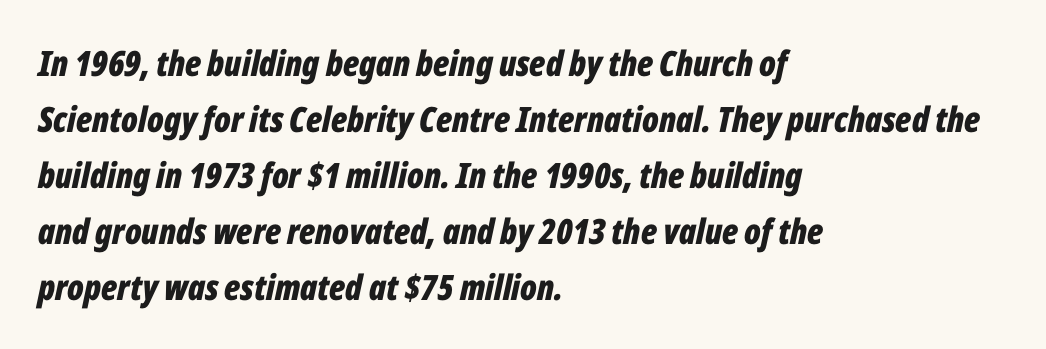
The image shows 35 px bold, condensed type, italic (leaning right); set left-aligned, normal line spacing (1.6x), normal letter spacing, not underlined; low stroke contrast and a medium x-height.
